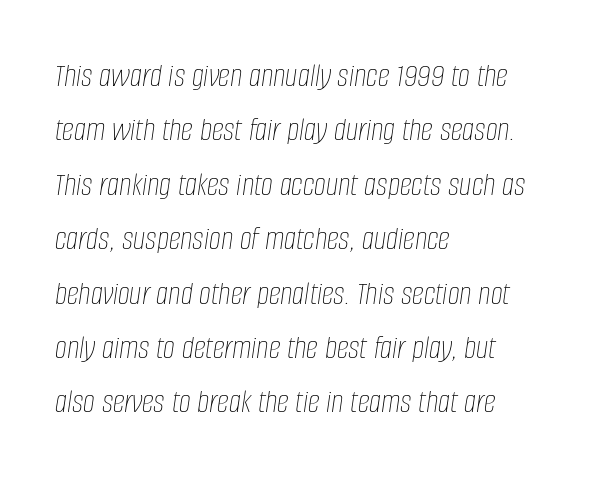
Q: Is the text bold? A: No.
Q: Is the text italic (slanted)? A: Yes, it leans right by about 8 degrees.
Q: Is the text underlined? A: No.
Q: How is the paragraph aligned? A: Left-aligned.
Q: Is the spacing between letters normal or unusually wide? A: Normal.
Q: Is the spacing between lines tight, normal or loose? A: Normal.
Q: Width (condensed, normal, or wide)? A: Condensed.
Q: Stroke contrast? A: Low.
Q: x-height? A: Large.
Q: Monospaced? A: No.
